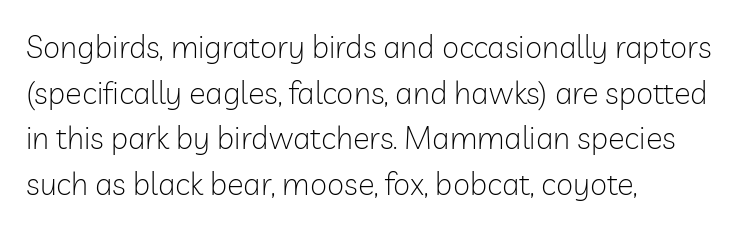
The image shows 31 px light sans-serif type, upright; set left-aligned, normal line spacing (1.47x), normal letter spacing, not underlined; low stroke contrast and a medium x-height.
